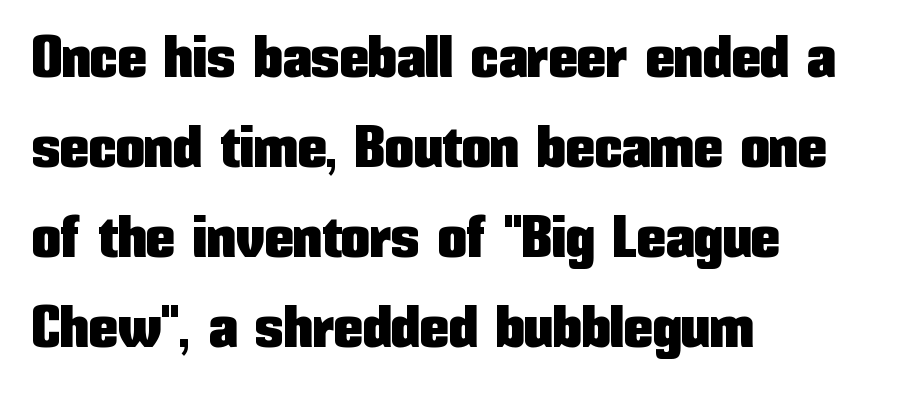
The paragraph shown leans on its left margin. This sample uses an upright cut, with every glyph sitting square on the baseline. Unmarked baselines from the first word to the last. Examine the stroke ends and you'll find no serifs.
